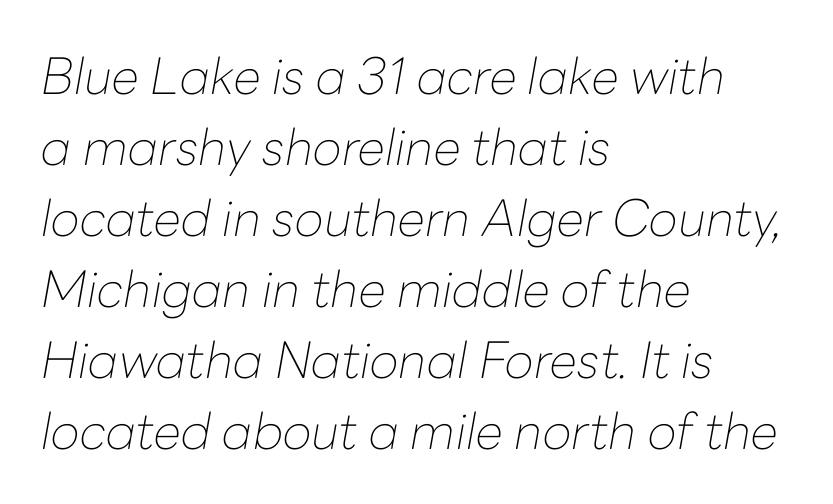
The line texture is even and compact thanks to regular tracking. The face used here is proportionally spaced, like ordinary book or web type. Plain, unruled lines of type. Visually the block forms a straight wall on the left and a jagged coastline on the right. The typesetting does not lean heavy: it is not bold. If you drew a line through each stem, it would be angled.
